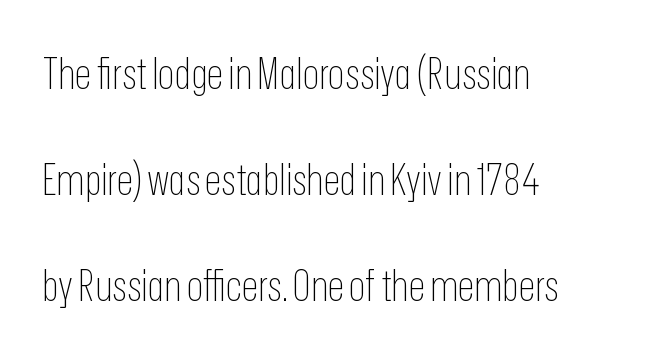
Glance below the letters and you will spot only blank space. Ordinary non-slanted type is in use. Rows of type keep a wide berth in the vertical direction. The characters display no serif detailing; their extremities are plain. Think of a printed novel: that variable character pitch is what you see here. Inter-character spacing is left at the font's built-in metrics.
